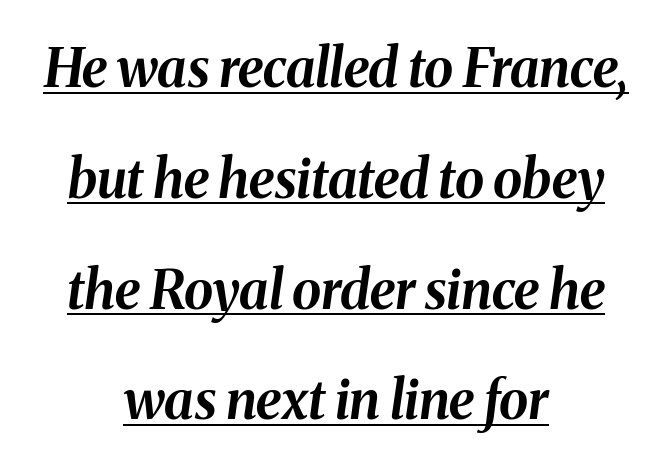
Q: Is the text bold? A: Yes.
Q: Is the text italic (slanted)? A: Yes, it leans right by about 8 degrees.
Q: Is the text underlined? A: Yes.
Q: How is the paragraph aligned? A: Centered.
Q: Is the spacing between letters normal or unusually wide? A: Normal.
Q: Is the spacing between lines tight, normal or loose? A: Loose.
Q: Width (condensed, normal, or wide)? A: Normal.
Q: Stroke contrast? A: Medium.
Q: x-height? A: Medium.
Q: Monospaced? A: No.
